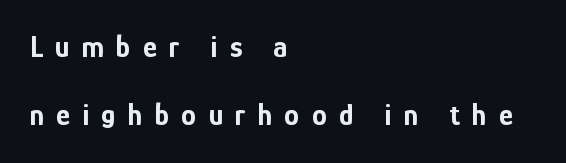
{"serif": "no", "italic": "no", "bold": "yes", "weight": "bold", "width": "condensed", "stroke_contrast": "low", "x_height": "medium", "monospaced": "no", "underline": "no", "align": "left", "line_spacing": "loose", "line_spacing_ratio": 2.27, "letter_spacing": "wide", "letter_spacing_em": 0.41, "glyph_px": 30}
